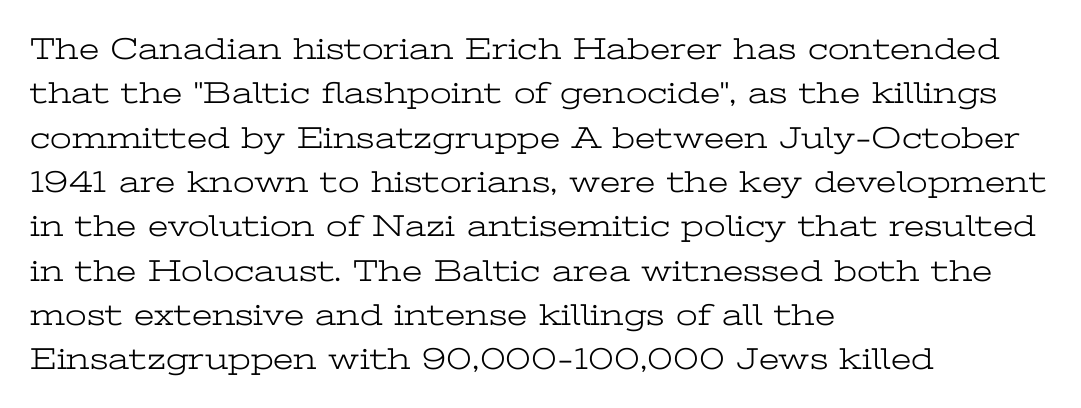
{"serif": "yes", "italic": "no", "bold": "no", "weight": "light", "width": "wide", "stroke_contrast": "low", "x_height": "medium", "monospaced": "no", "underline": "no", "align": "left", "line_spacing": "normal", "line_spacing_ratio": 1.43, "letter_spacing": "normal", "letter_spacing_em": 0.0, "glyph_px": 31}
